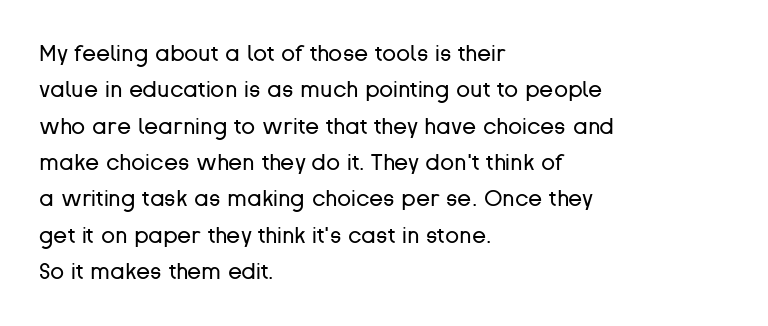
Q: Is the text bold? A: No.
Q: Is the text italic (slanted)? A: No, it is upright.
Q: Is the text underlined? A: No.
Q: How is the paragraph aligned? A: Left-aligned.
Q: Is the spacing between letters normal or unusually wide? A: Normal.
Q: Is the spacing between lines tight, normal or loose? A: Normal.
